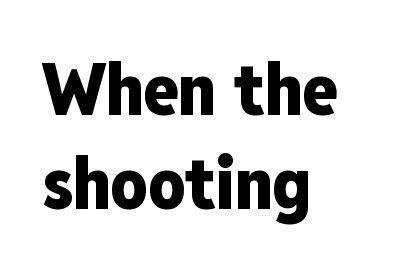
The image shows 72 px heavy, condensed sans-serif type, upright; set left-aligned, normal line spacing (1.31x), normal letter spacing, not underlined; low stroke contrast and a medium x-height.
